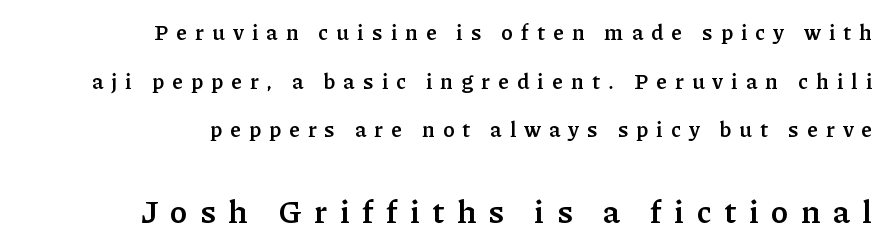
Larger block? The one below; the one above is distinctly smaller. In terms of weight, the rendering is a true, heavy bold. Proportional: the letters do not fall into vertical columns. The tracking reads as deliberately expanded to a designer's eye.
